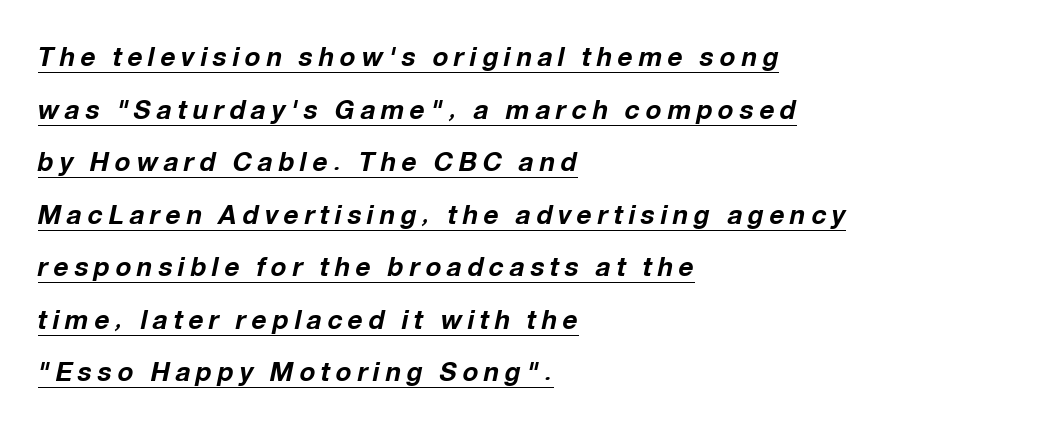
The image shows 26 px bold type, italic (leaning right); set left-aligned, loose line spacing (2.02x), unusually wide letter spacing (+0.22 em), underlined.
